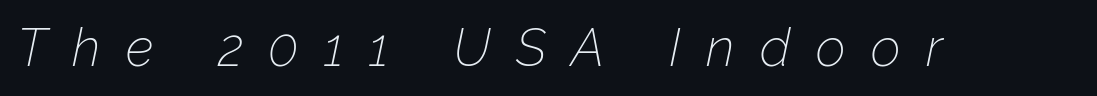
{"italic": "yes", "lean": "right", "slant_degrees": 12, "bold": "no", "weight": "thin", "width": "normal", "stroke_contrast": "low", "x_height": "medium", "monospaced": "no", "underline": "no", "letter_spacing": "wide", "letter_spacing_em": 0.49, "glyph_px": 52}
